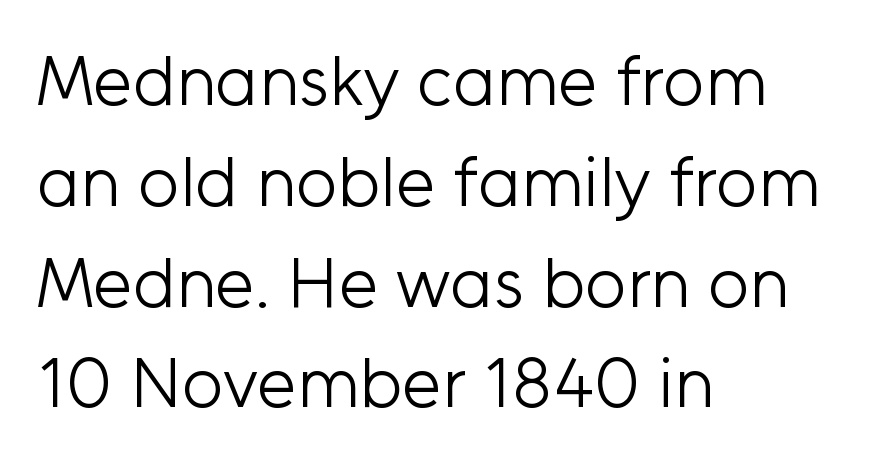
Q: Is the text bold? A: No.
Q: Is the text italic (slanted)? A: No, it is upright.
Q: Is the typeface a serif or a sans-serif typeface? A: Sans-serif.
Q: Is the text underlined? A: No.
Q: How is the paragraph aligned? A: Left-aligned.
Q: Is the spacing between letters normal or unusually wide? A: Normal.
Q: Is the spacing between lines tight, normal or loose? A: Normal.
Q: Width (condensed, normal, or wide)? A: Normal.
Q: Stroke contrast? A: Low.
Q: x-height? A: Medium.
Q: Monospaced? A: No.
